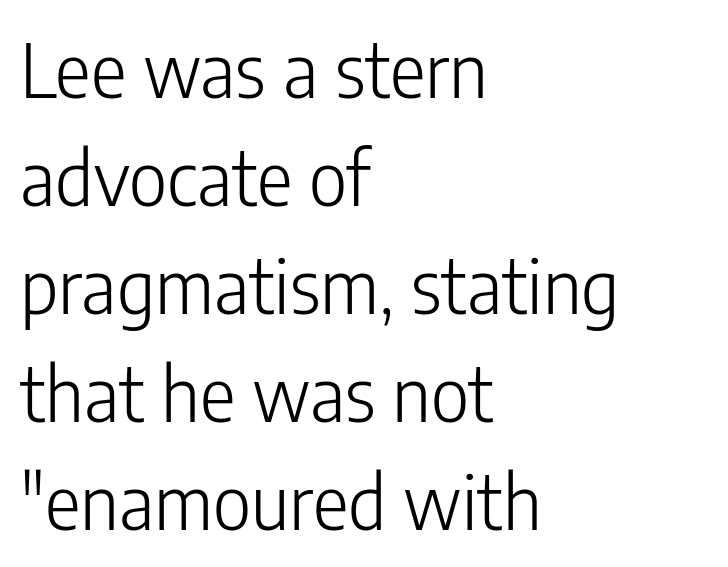
{"serif": "no", "italic": "no", "bold": "no", "weight": "light", "width": "condensed", "stroke_contrast": "low", "x_height": "medium", "monospaced": "no", "underline": "no", "align": "left", "line_spacing": "normal", "line_spacing_ratio": 1.44, "letter_spacing": "normal", "letter_spacing_em": 0.0, "glyph_px": 75}
